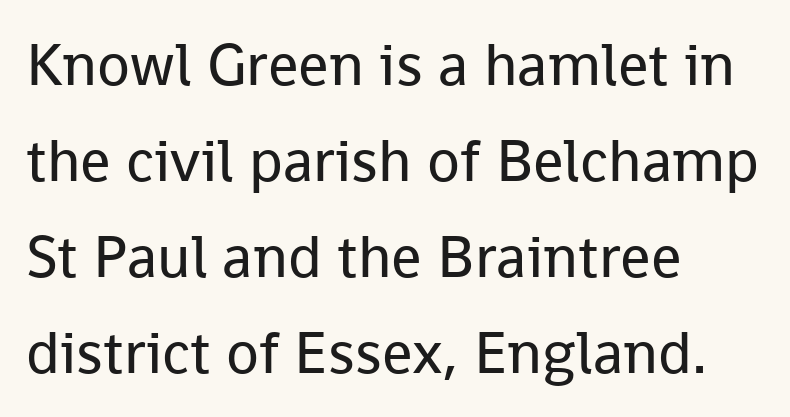
Q: Is the text bold? A: No.
Q: Is the text italic (slanted)? A: No, it is upright.
Q: Is the typeface a serif or a sans-serif typeface? A: Sans-serif.
Q: Is the text underlined? A: No.
Q: How is the paragraph aligned? A: Left-aligned.
Q: Is the spacing between letters normal or unusually wide? A: Normal.
Q: Is the spacing between lines tight, normal or loose? A: Normal.
Q: Width (condensed, normal, or wide)? A: Normal.
Q: Stroke contrast? A: Low.
Q: x-height? A: Medium.
Q: Monospaced? A: No.
